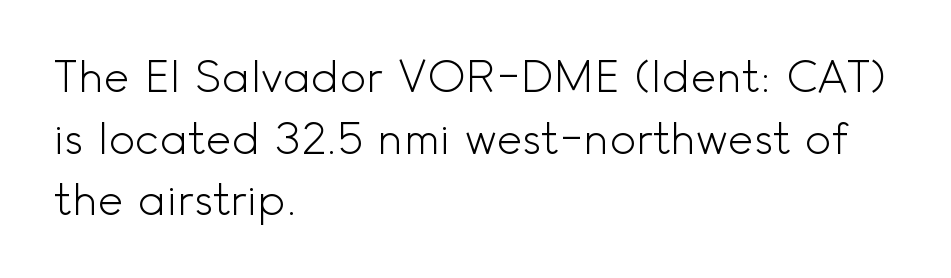
{"serif": "no", "italic": "no", "bold": "no", "weight": "light", "width": "normal", "x_height": "small", "monospaced": "no", "underline": "no", "align": "left", "line_spacing": "normal", "line_spacing_ratio": 1.4, "letter_spacing": "normal", "letter_spacing_em": 0.0, "glyph_px": 44}
